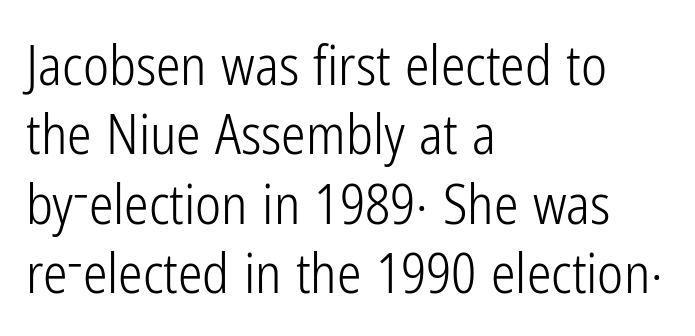
The image shows 55 px light, condensed sans-serif type, upright; set left-aligned, normal line spacing (1.26x), normal letter spacing, not underlined; low stroke contrast and a medium x-height.
